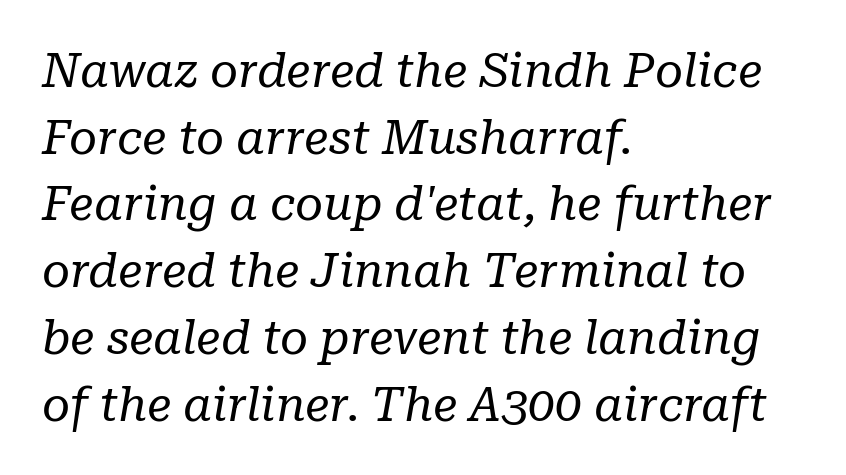
The image shows 48 px regular-weight serif type, italic (leaning right); set left-aligned, normal line spacing (1.39x), normal letter spacing, not underlined; low stroke contrast and a medium x-height.
